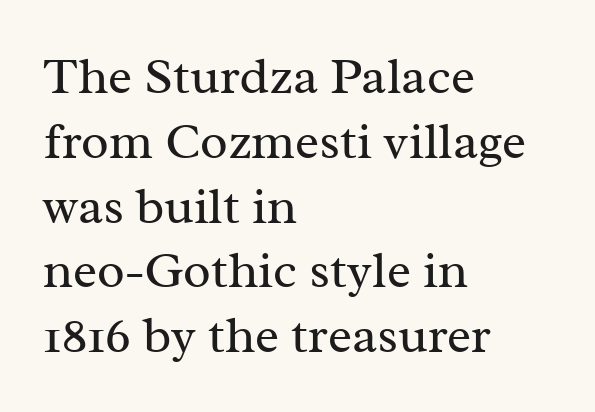
{"serif": "yes", "italic": "no", "bold": "no", "weight": "regular", "width": "normal", "stroke_contrast": "medium", "x_height": "medium", "monospaced": "no", "underline": "no", "align": "left", "line_spacing": "normal", "line_spacing_ratio": 1.27, "letter_spacing": "normal", "letter_spacing_em": 0.0, "glyph_px": 51}
